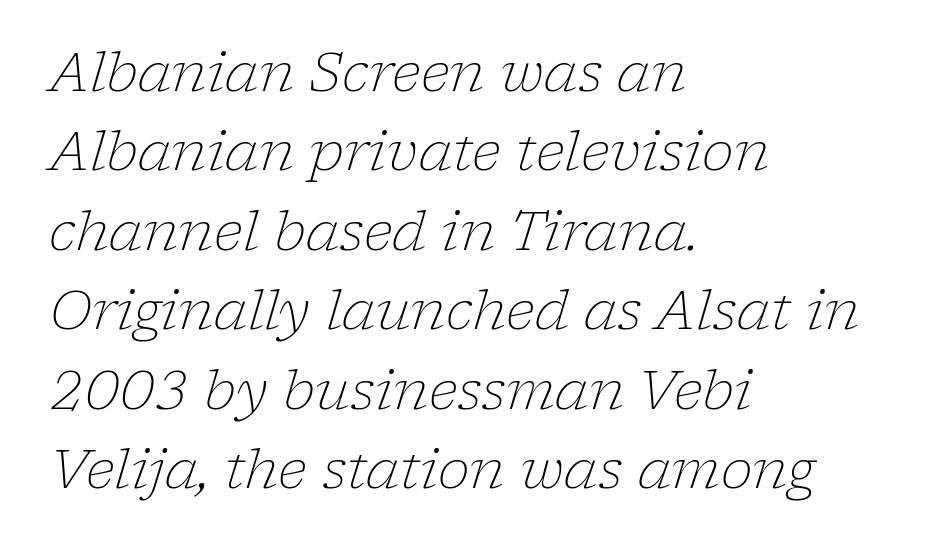
Honestly, there is no underline to notice here at all. Summary of weight: not heavy and not bold. Tall strokes in this sample are angled rather than plumb. The compositor pushed each line to the left boundary. Evenly set lines give the paragraph a standard silhouette.
